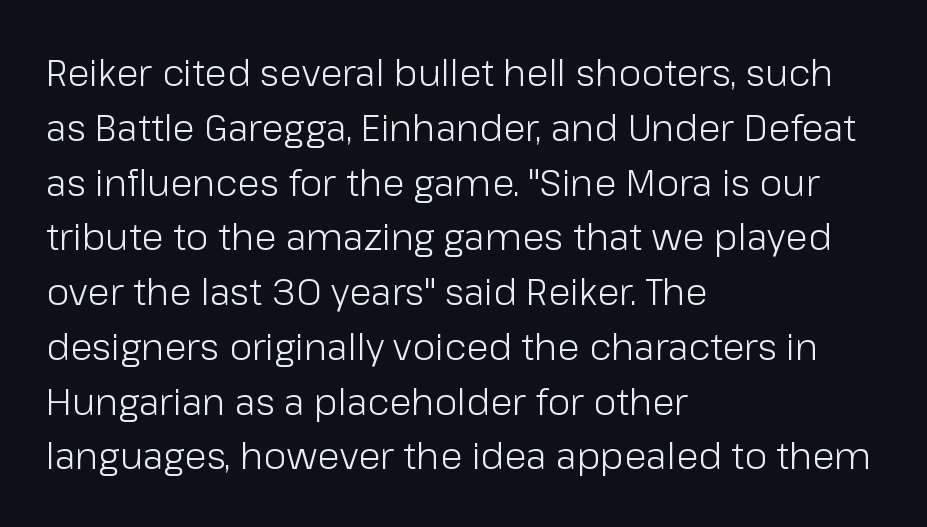
Q: Is the text bold? A: No.
Q: Is the text italic (slanted)? A: No, it is upright.
Q: Is the typeface a serif or a sans-serif typeface? A: Sans-serif.
Q: Is the text underlined? A: No.
Q: How is the paragraph aligned? A: Left-aligned.
Q: Is the spacing between letters normal or unusually wide? A: Normal.
Q: Is the spacing between lines tight, normal or loose? A: Normal.
Q: Width (condensed, normal, or wide)? A: Normal.
Q: Stroke contrast? A: Low.
Q: x-height? A: Medium.
Q: Monospaced? A: No.
